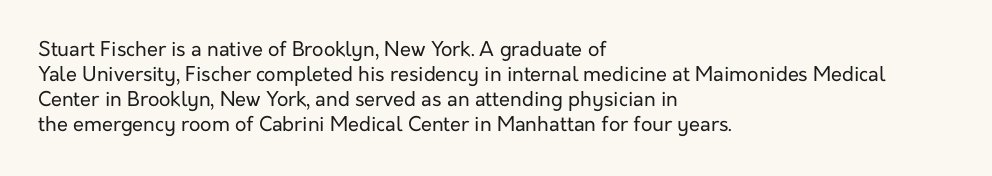
Underline: absent. These glyphs show unthickened strokes, regular width or finer. The leading is moderate, giving the passage an even texture. Upright lettering throughout.
